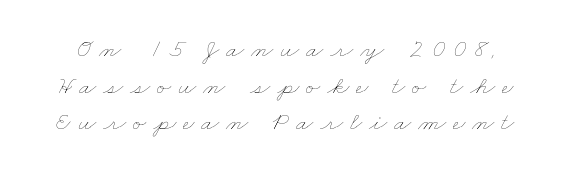
The image shows 26 px text type; set normal line spacing (1.41x), unusually wide letter spacing (+0.26 em), not underlined.
